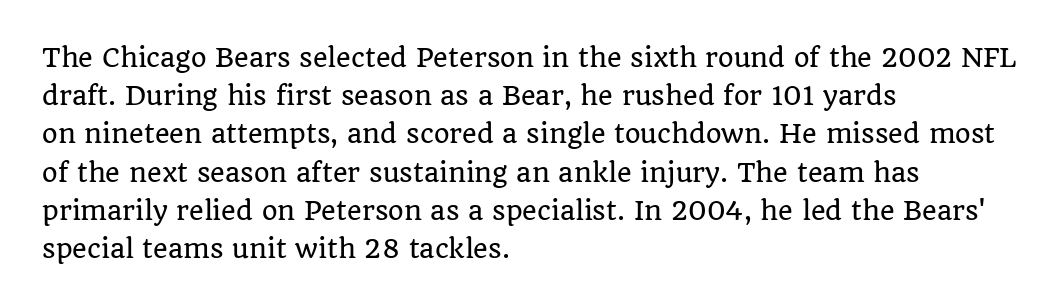
{"italic": "no", "underline": "no", "align": "left", "line_spacing": "normal", "line_spacing_ratio": 1.53, "letter_spacing": "normal", "letter_spacing_em": 0.0, "glyph_px": 25}
